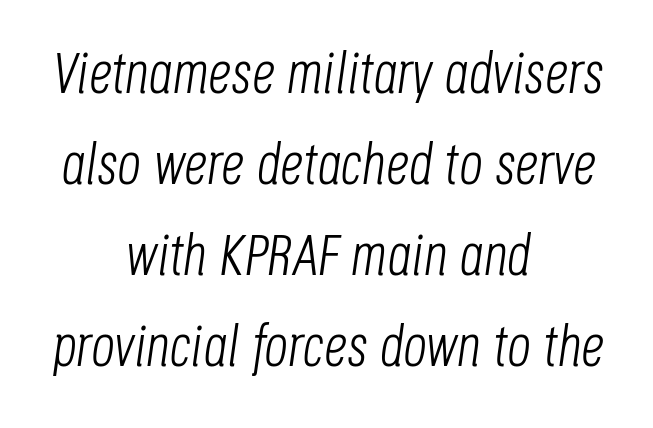
The image shows 58 px light, condensed type, italic (leaning right); set centered, normal line spacing (1.57x), normal letter spacing, not underlined; low stroke contrast and a large x-height.
